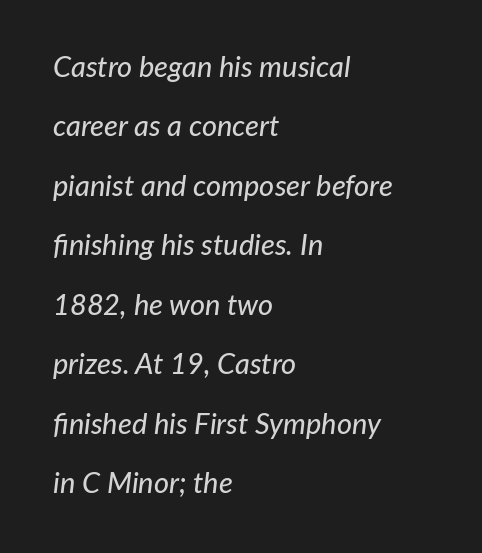
Descender tails drop into unmarked territory. The passage shown has conventional tracking throughout. The vertical gap from one line to the next is large. Italic? Definitely — the glyphs are oblique. You could not count columns in this text — the font is proportionally spaced.
